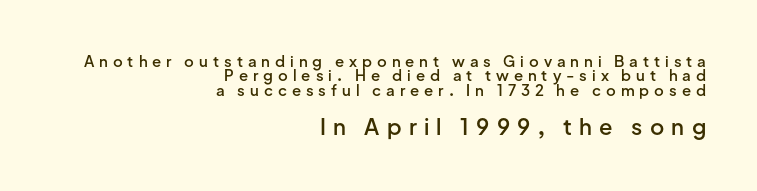
The image shows 22 px text type, upright; set right-aligned, tight line spacing (0.96x), unusually wide letter spacing (+0.33 em), not underlined; the second (bottom) block is 1.47x larger.
